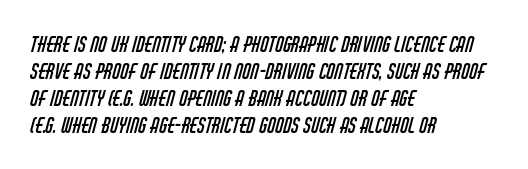
Letters have the restrained weight of plain body copy at most. The letters sit at their default tracking, neither squeezed nor spread. One-word summary of the alignment: left. Descenders hang freely into open space.
